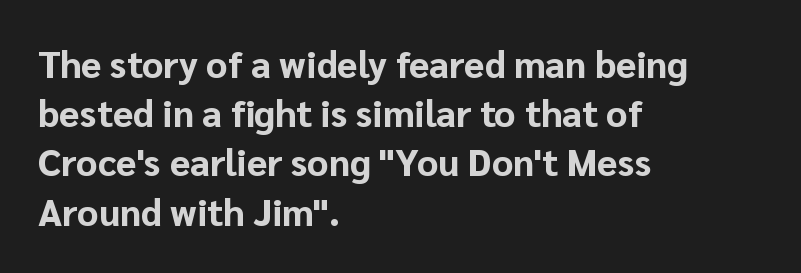
{"serif": "no", "italic": "no", "bold": "yes", "weight": "bold", "width": "normal", "stroke_contrast": "low", "x_height": "medium", "monospaced": "no", "underline": "no", "align": "left", "line_spacing": "normal", "line_spacing_ratio": 1.33, "letter_spacing": "normal", "letter_spacing_em": 0.0, "glyph_px": 37}
